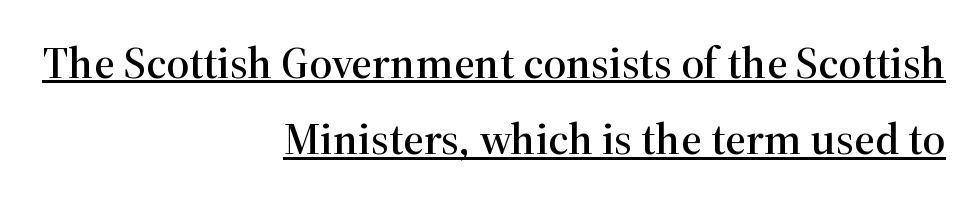
Q: Is the text italic (slanted)? A: No, it is upright.
Q: Is the typeface a serif or a sans-serif typeface? A: Serif.
Q: Is the text underlined? A: Yes.
Q: How is the paragraph aligned? A: Right-aligned.
Q: Is the spacing between letters normal or unusually wide? A: Normal.
Q: Is the spacing between lines tight, normal or loose? A: Normal.
Q: Width (condensed, normal, or wide)? A: Normal.
Q: Stroke contrast? A: High.
Q: x-height? A: Medium.
Q: Monospaced? A: No.
